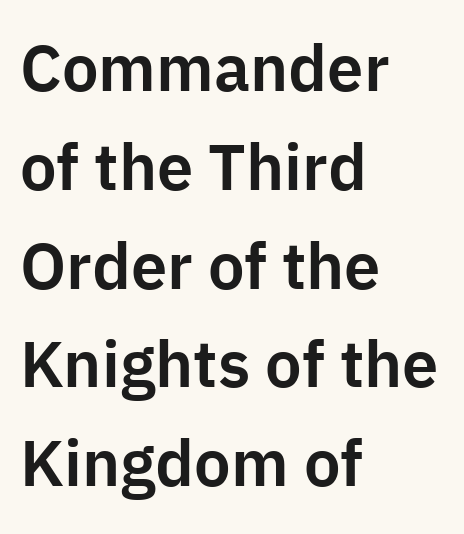
Clear beneath every line of the passage. Which margin do the lines hug? The left one — the right edge is uneven. Characters follow at the spacing the type designer built in. The letters advance in unequal steps, a hallmark of proportional type. Regarding serifs, this sample does without them.
